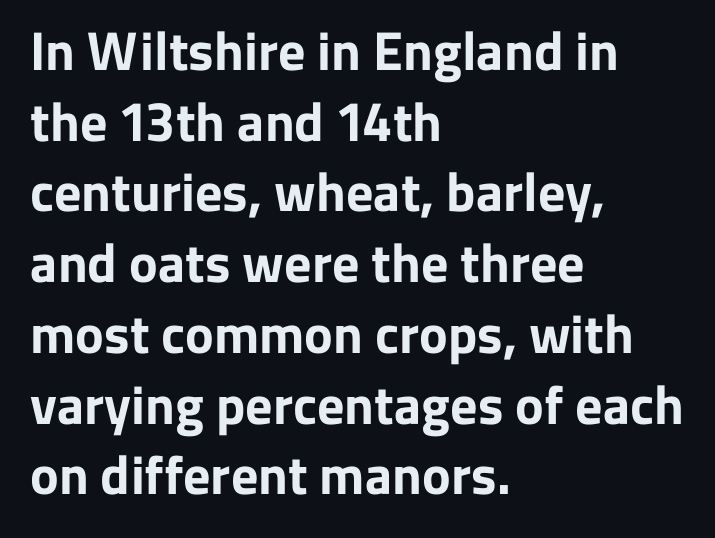
{"serif": "no", "italic": "no", "bold": "yes", "weight": "bold", "width": "normal", "stroke_contrast": "low", "x_height": "medium", "monospaced": "no", "underline": "no", "align": "left", "line_spacing": "normal", "line_spacing_ratio": 1.31, "letter_spacing": "normal", "letter_spacing_em": 0.0, "glyph_px": 54}
